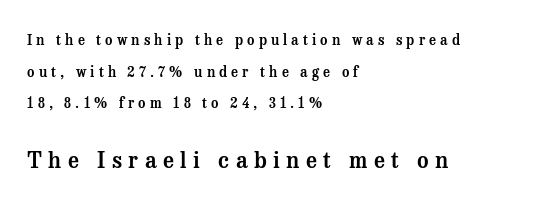
The image shows 22 px text type, upright; set left-aligned, loose line spacing (2.26x), unusually wide letter spacing (+0.29 em), not underlined; the second (bottom) block is 1.57x larger.
